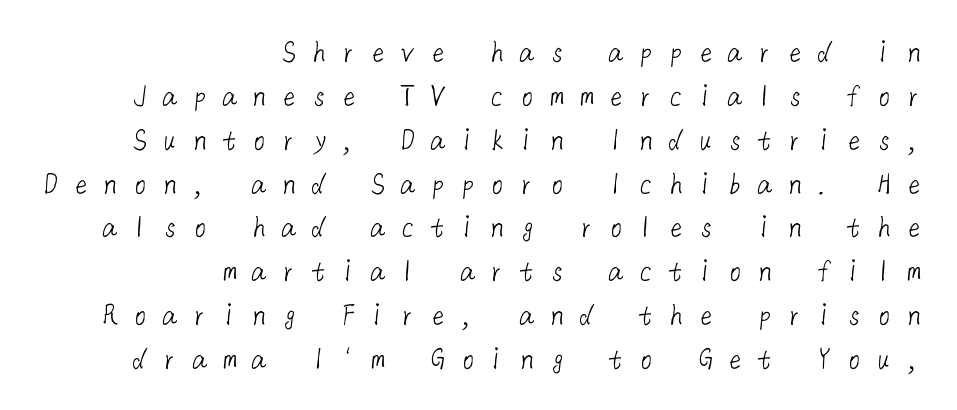
{"serif": "no", "bold": "no", "weight": "light", "width": "normal", "stroke_contrast": "low", "x_height": "medium", "underline": "no", "align": "right", "line_spacing": "normal", "line_spacing_ratio": 1.37, "letter_spacing": "wide", "letter_spacing_em": 0.43, "glyph_px": 32}
